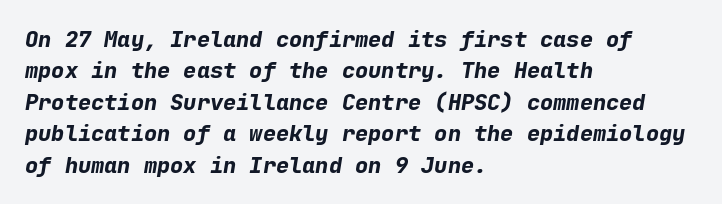
{"italic": "yes", "lean": "right", "slant_degrees": 9, "bold": "yes", "underline": "no", "align": "left", "line_spacing": "normal", "line_spacing_ratio": 1.43, "letter_spacing": "normal", "letter_spacing_em": 0.0, "glyph_px": 22}
